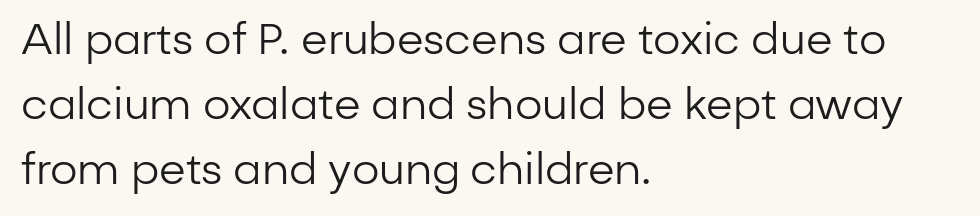
The image shows 43 px regular-weight sans-serif type, upright; set left-aligned, normal line spacing (1.51x), normal letter spacing, not underlined; low stroke contrast and a medium x-height.
